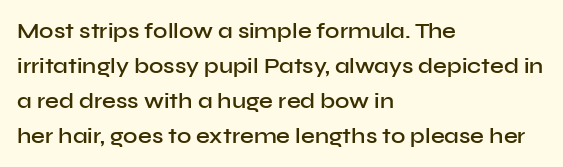
The image shows 22 px text type, upright; set left-aligned, normal line spacing (1.59x), normal letter spacing, not underlined.
